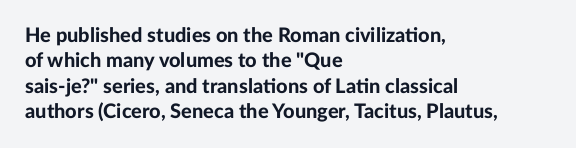
The image shows 20 px bold type, upright; set left-aligned, normal line spacing (1.27x), normal letter spacing, not underlined.
